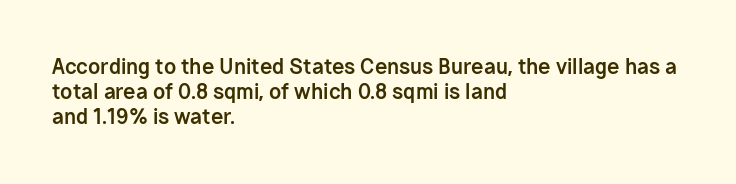
The image shows 20 px bold type, upright; set left-aligned, normal line spacing (1.26x), normal letter spacing, not underlined.
